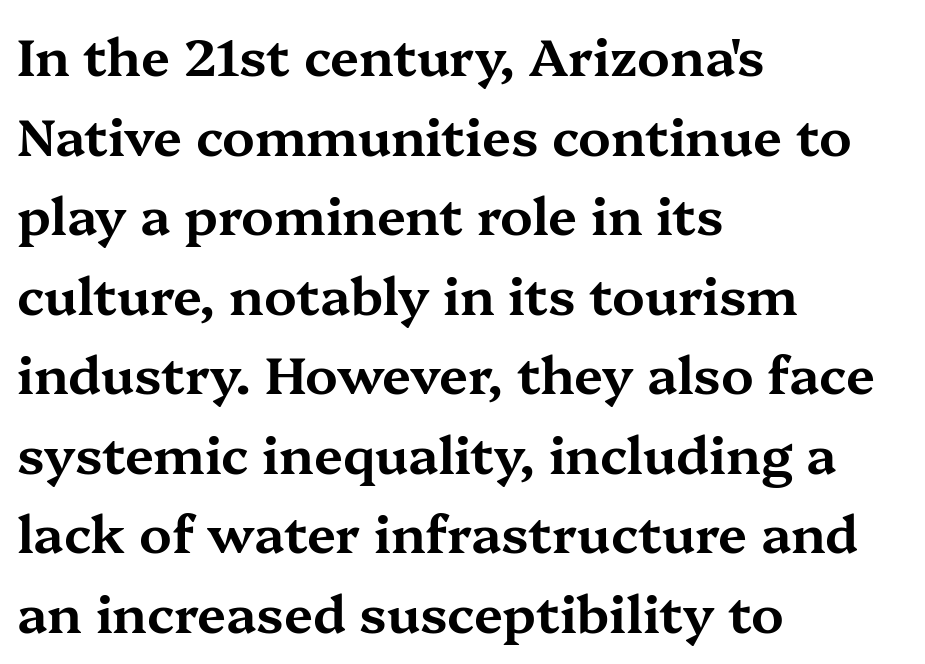
Glance below the letters and you will spot only blank space. The glyphs in this specimen are seriffed. The rows are spaced the way most documents space them. Spacing verdict: proportional, widths tailored to each character. The letters sit at their default tracking, neither squeezed nor spread. Characters remain perfectly vertical along every line.
